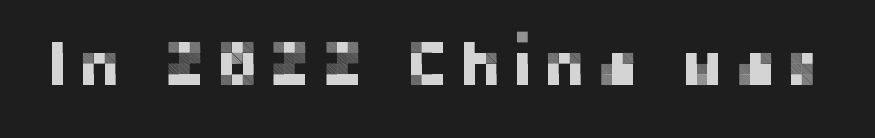
The image shows 64 px sans-serif type, upright; set not underlined; low stroke contrast and a medium x-height.
